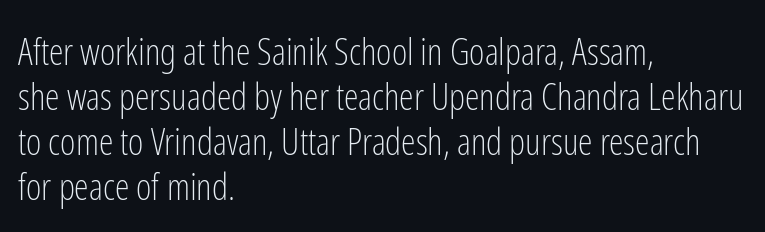
Posture: vertical. These lines are rendered in a variable-pitch font. What stands out about the letter spacing? Nothing — it is the standard amount. To sum up the face: it is a sans, with no serifs. The paragraph has a hard left edge and a soft right edge. Stems here are at most as thick as an everyday book face.
